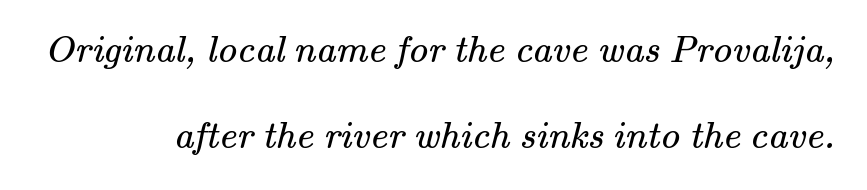
Q: Is the text bold? A: No.
Q: Is the typeface a serif or a sans-serif typeface? A: Serif.
Q: Is the text underlined? A: No.
Q: How is the paragraph aligned? A: Right-aligned.
Q: Is the spacing between letters normal or unusually wide? A: Normal.
Q: Is the spacing between lines tight, normal or loose? A: Loose.
Q: Width (condensed, normal, or wide)? A: Normal.
Q: Stroke contrast? A: Medium.
Q: x-height? A: Small.
Q: Monospaced? A: No.
